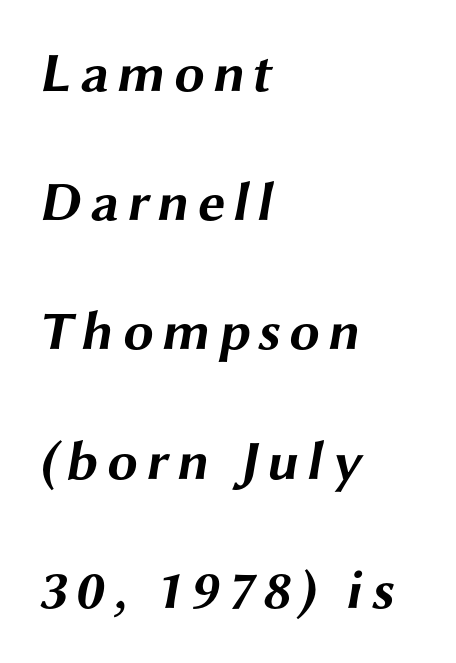
The image shows 55 px bold, wide sans-serif type; set left-aligned, loose line spacing (2.35x), not underlined; medium stroke contrast and a medium x-height.
